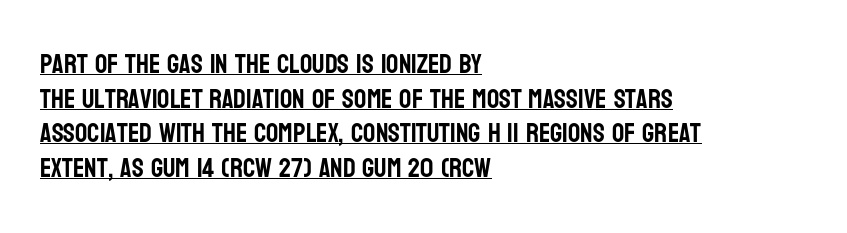
The image shows 27 px text type, upright; set left-aligned, normal line spacing (1.28x), normal letter spacing, underlined.
